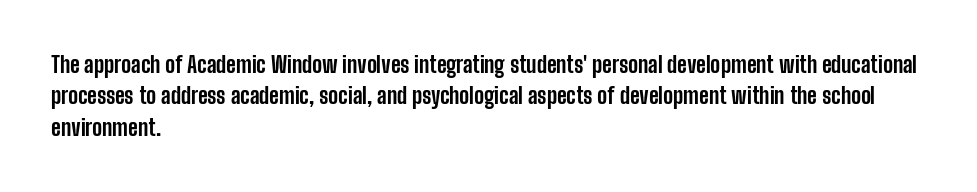
The image shows 22 px bold type, upright; set left-aligned, normal line spacing (1.43x), normal letter spacing, not underlined.
